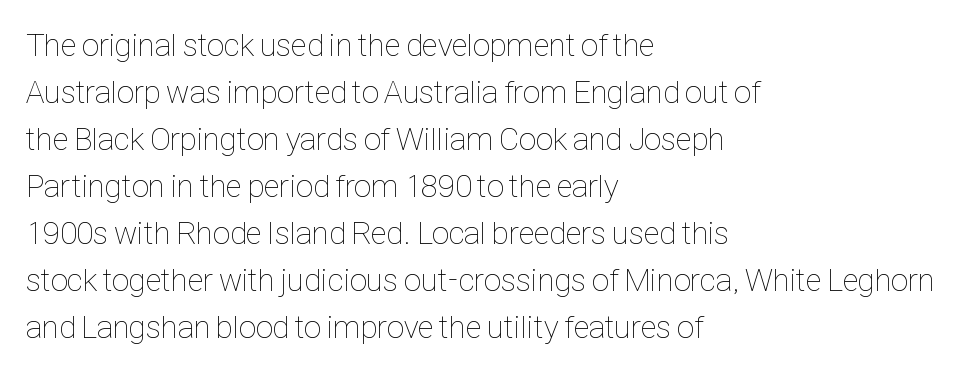
The image shows 32 px thin, condensed type, upright; set left-aligned, normal line spacing (1.47x), normal letter spacing, not underlined; low stroke contrast and a medium x-height.
